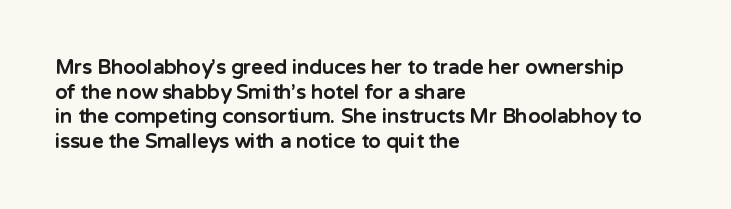
{"italic": "no", "bold": "yes", "underline": "no", "align": "left", "line_spacing_ratio": 1.23, "letter_spacing": "normal", "letter_spacing_em": 0.0, "glyph_px": 20}
